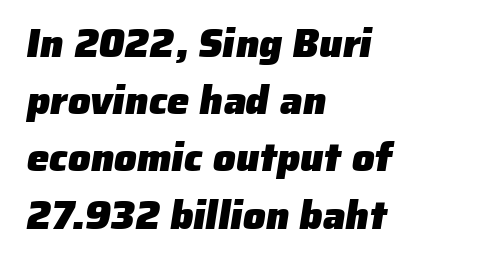
Q: Is the text bold? A: Yes.
Q: Is the typeface a serif or a sans-serif typeface? A: Sans-serif.
Q: Is the text underlined? A: No.
Q: How is the paragraph aligned? A: Left-aligned.
Q: Is the spacing between letters normal or unusually wide? A: Normal.
Q: Is the spacing between lines tight, normal or loose? A: Normal.
Q: Width (condensed, normal, or wide)? A: Normal.
Q: Stroke contrast? A: Low.
Q: x-height? A: Medium.
Q: Monospaced? A: No.
